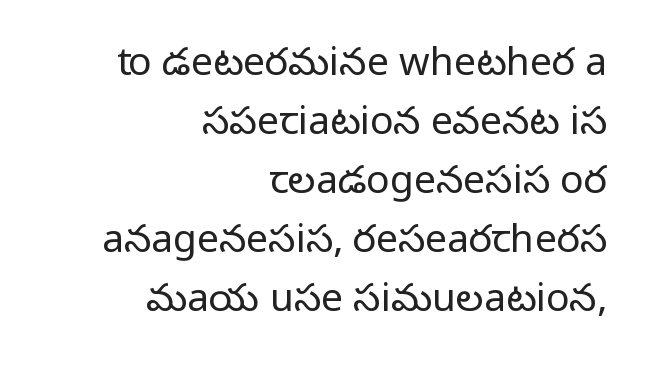
Notice how descenders clear the ascenders below comfortably — that's standard leading. Here the designer chose a conventional face with non-uniform glyph widths. What kind of face is this? One without serifs — a sans. Any mark beneath the type? The region is blank. It's the straight-up-and-down kind of type.
